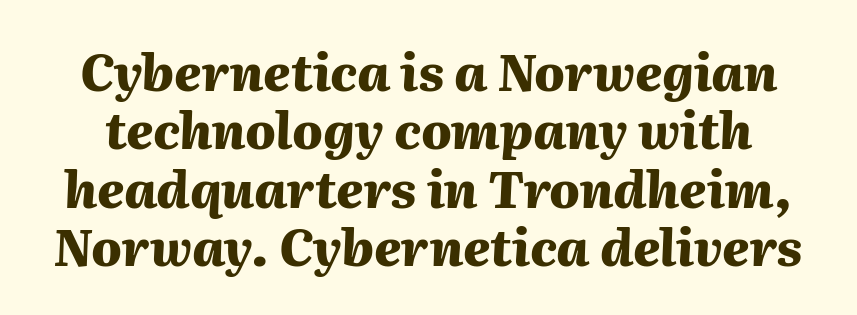
Inter-character spacing is left at the font's built-in metrics. Check the space under the baseline: it is left empty. The font's italic variant was chosen for this text. Heft: maximum for text — a bold. Think of a printed novel: that variable character pitch is what you see here.
